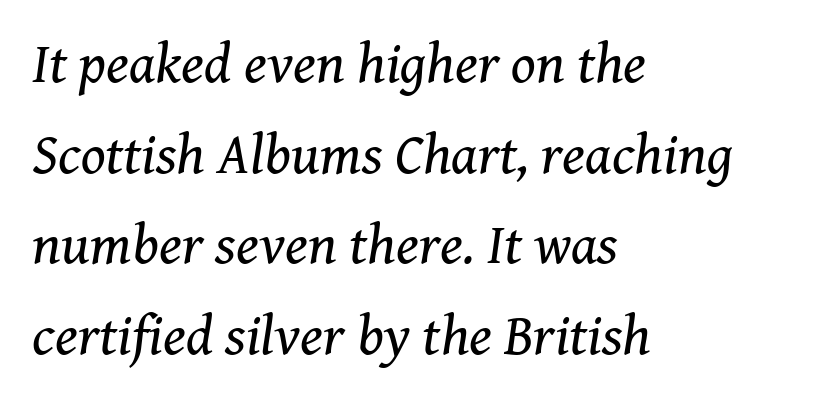
{"serif": "yes", "italic": "yes", "lean": "right", "slant_degrees": 8, "bold": "no", "weight": "regular", "width": "normal", "stroke_contrast": "medium", "x_height": "medium", "monospaced": "no", "underline": "no", "align": "left", "line_spacing": "normal", "line_spacing_ratio": 1.59, "letter_spacing": "normal", "letter_spacing_em": 0.0, "glyph_px": 57}
